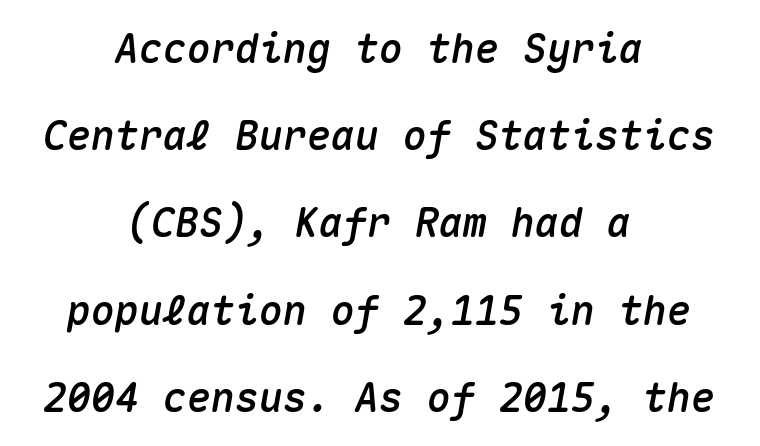
Does the copy run flush right? No — it is centered line by line. What stands out about the letter spacing? Nothing — it is the standard amount. The strip under each line holds only bare page. The block of text is sparse from top to bottom, with ample space between rows. Do the characters align in a grid? Yes, the font is monospaced. Designer's note — italics engaged.
